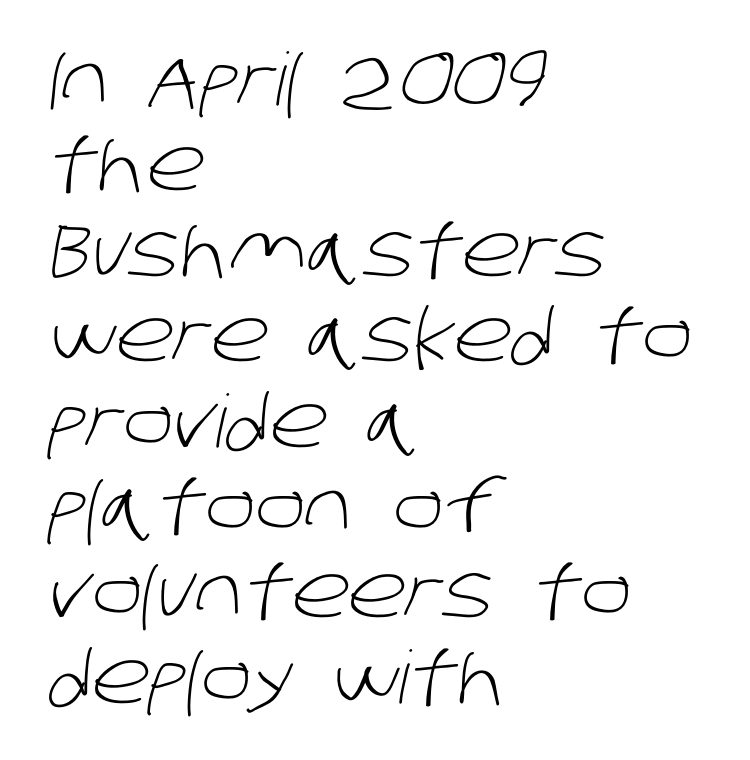
Here the designer chose a conventional face with non-uniform glyph widths. Weight class: somewhere from thin through regular. The face used here is rendered with its standard letterfit. Line starts are locked; line ends wander. The passage shown is typeset with a sans-serif family.
